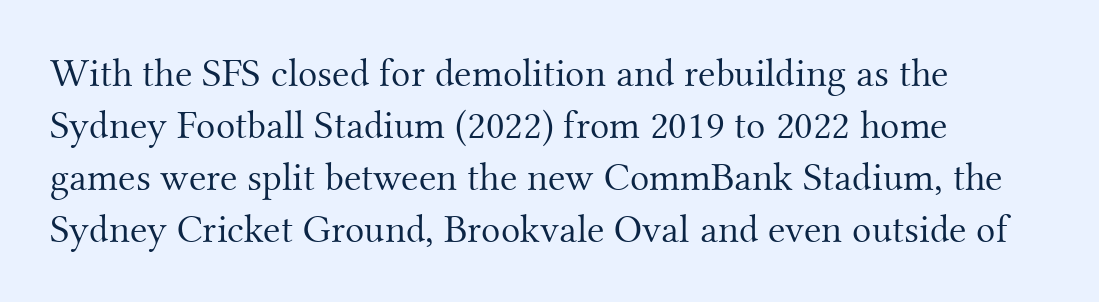
{"serif": "yes", "italic": "no", "bold": "no", "weight": "light", "width": "normal", "stroke_contrast": "medium", "x_height": "small", "monospaced": "no", "underline": "no", "align": "left", "line_spacing": "normal", "line_spacing_ratio": 1.3, "letter_spacing": "normal", "letter_spacing_em": 0.0, "glyph_px": 40}
